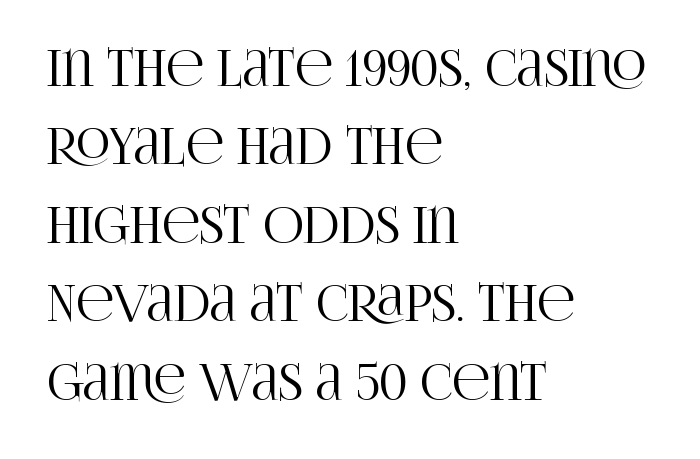
{"serif": "yes", "italic": "no", "width": "condensed", "stroke_contrast": "high", "x_height": "large", "monospaced": "no", "underline": "no", "align": "left", "line_spacing": "normal", "line_spacing_ratio": 1.57, "letter_spacing": "normal", "letter_spacing_em": 0.0, "glyph_px": 50}
